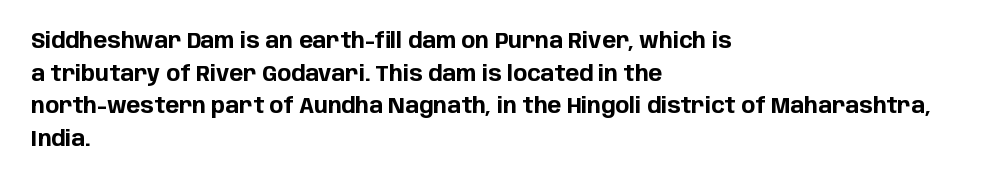
{"italic": "no", "bold": "yes", "underline": "no", "align": "left", "line_spacing": "normal", "line_spacing_ratio": 1.55, "letter_spacing": "normal", "letter_spacing_em": 0.0, "glyph_px": 21}
